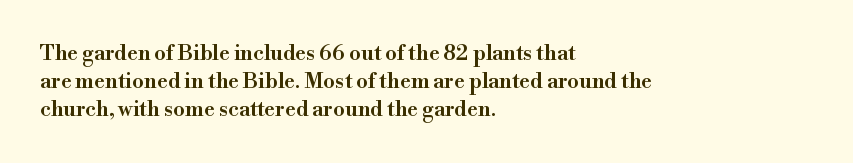
The image shows 21 px text type, upright; set left-aligned, normal line spacing (1.33x), normal letter spacing, not underlined.
